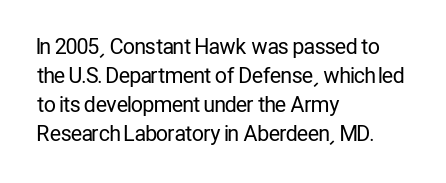
The image shows 21 px text type, upright; set left-aligned, normal line spacing (1.38x), normal letter spacing, not underlined.
